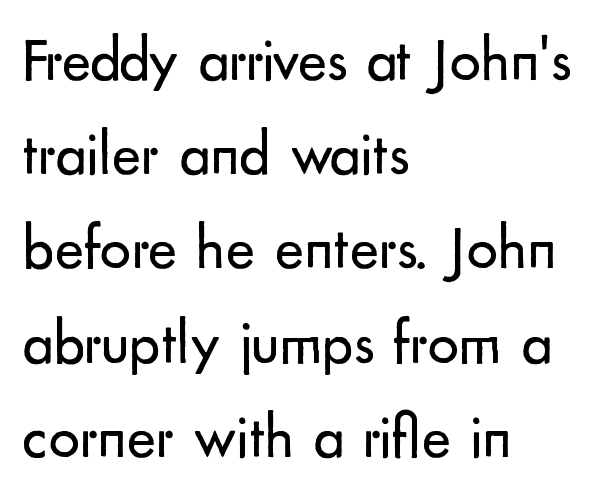
{"serif": "no", "italic": "no", "bold": "no", "weight": "regular", "width": "normal", "stroke_contrast": "low", "x_height": "small", "monospaced": "no", "underline": "no", "align": "left", "line_spacing": "normal", "line_spacing_ratio": 1.52, "letter_spacing": "normal", "letter_spacing_em": 0.0, "glyph_px": 62}
